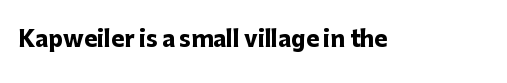
{"italic": "no", "bold": "yes", "underline": "no", "letter_spacing": "normal", "letter_spacing_em": 0.0, "glyph_px": 22}
